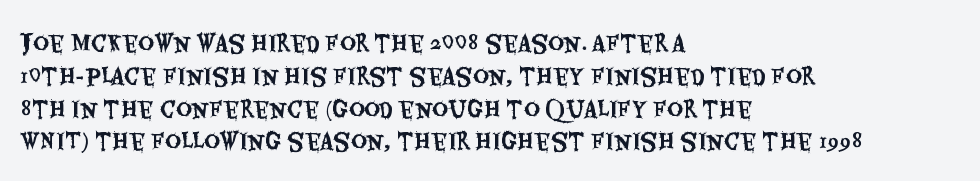
The image shows 22 px text type, upright; set left-aligned, normal line spacing (1.49x), normal letter spacing, not underlined.
